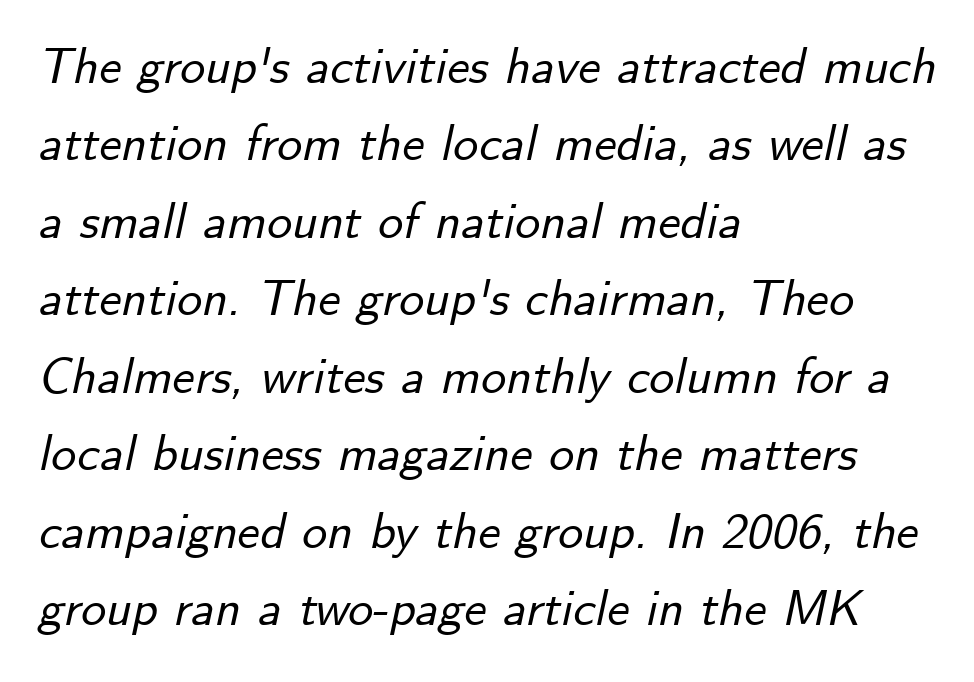
Q: Is the text italic (slanted)? A: Yes, it leans right by about 12 degrees.
Q: Is the text underlined? A: No.
Q: How is the paragraph aligned? A: Left-aligned.
Q: Is the spacing between letters normal or unusually wide? A: Normal.
Q: Is the spacing between lines tight, normal or loose? A: Normal.
Q: Width (condensed, normal, or wide)? A: Normal.
Q: Stroke contrast? A: Low.
Q: x-height? A: Small.
Q: Monospaced? A: No.
